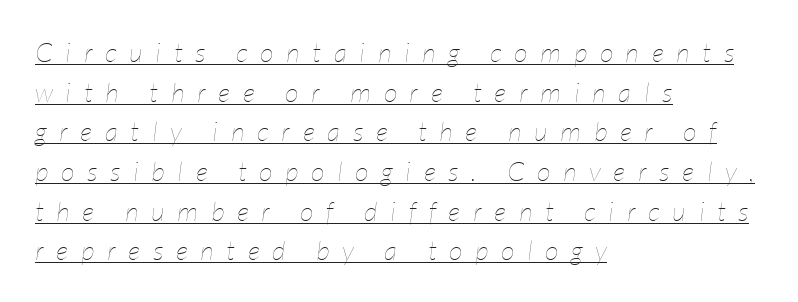
The lettering is marked with a stroke running underneath it. Notice how the stems are inclined rather than vertical — that's the hallmark of italics. The letters are spread apart with noticeably loose tracking. The typeface has the unassuming heft of standard copy or less.
